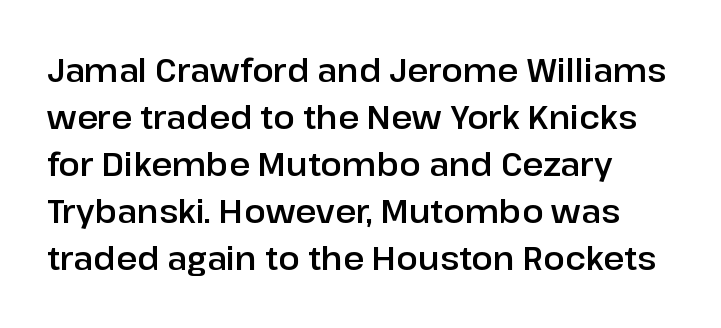
{"serif": "no", "italic": "no", "width": "normal", "stroke_contrast": "low", "x_height": "medium", "monospaced": "no", "underline": "no", "line_spacing": "normal", "line_spacing_ratio": 1.47, "letter_spacing": "normal", "letter_spacing_em": 0.0, "glyph_px": 32}
